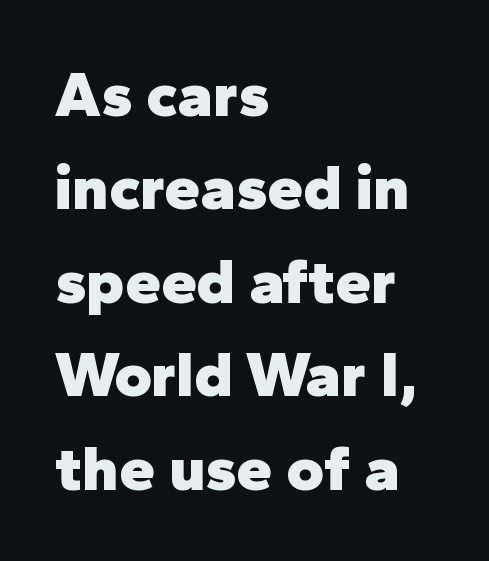
Q: Is the text bold? A: Yes.
Q: Is the text italic (slanted)? A: No, it is upright.
Q: Is the typeface a serif or a sans-serif typeface? A: Sans-serif.
Q: Is the text underlined? A: No.
Q: How is the paragraph aligned? A: Left-aligned.
Q: Is the spacing between letters normal or unusually wide? A: Normal.
Q: Is the spacing between lines tight, normal or loose? A: Normal.
Q: Width (condensed, normal, or wide)? A: Normal.
Q: Stroke contrast? A: Low.
Q: x-height? A: Medium.
Q: Monospaced? A: No.
